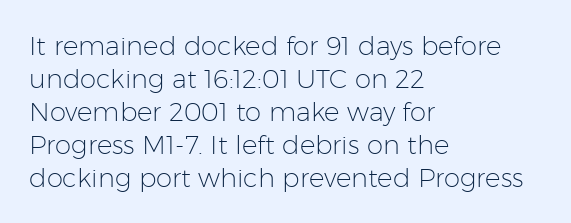
{"italic": "no", "bold": "no", "underline": "no", "align": "left", "line_spacing": "normal", "line_spacing_ratio": 1.27, "letter_spacing": "normal", "letter_spacing_em": 0.0, "glyph_px": 26}
